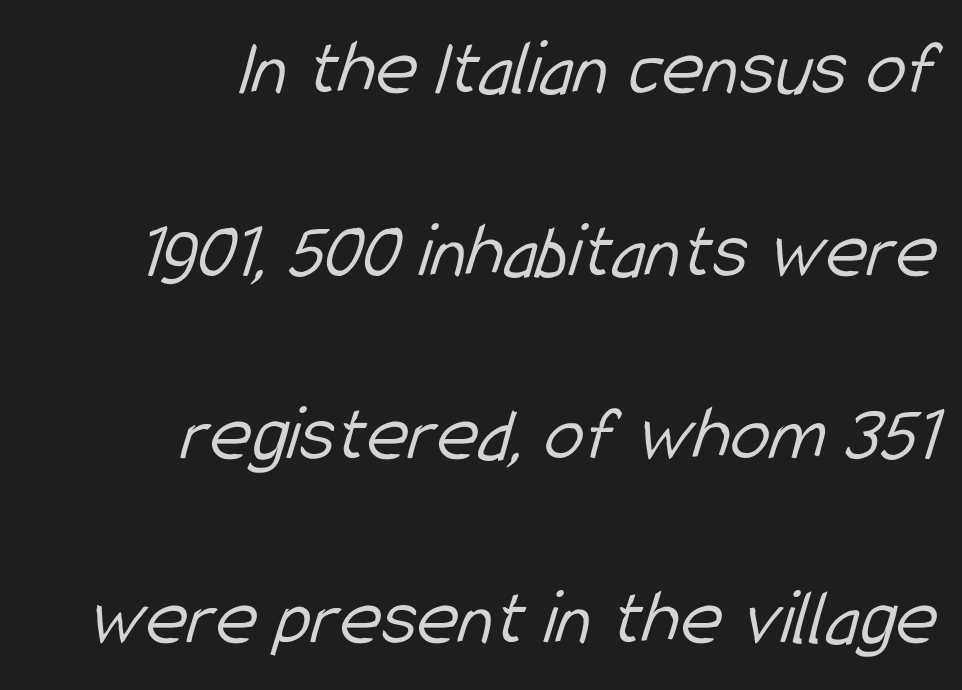
Grotesque or geometric, the face here clearly has no serifs. The letterforms sit shoulder to shoulder at normal distance. The rendering uses natural spacing where letterforms have individual widths. Students, observe: this is what heavily led, spacious text looks like. Stem width sits at or under what a default text font uses.
